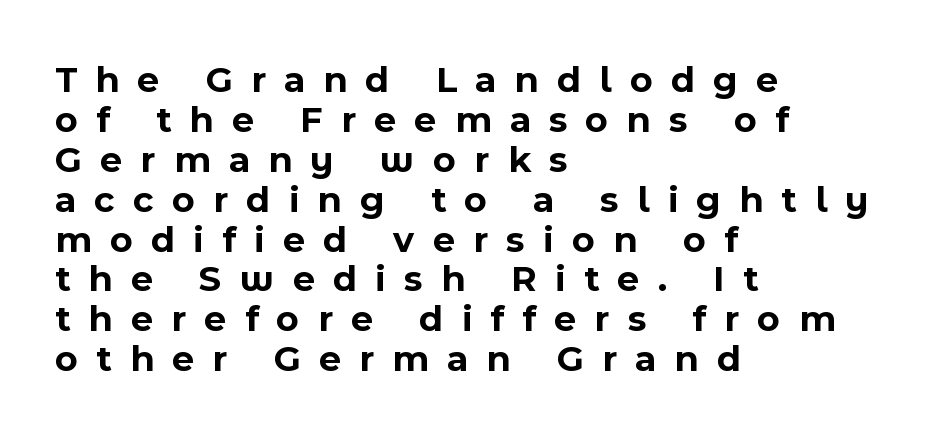
{"serif": "no", "italic": "no", "bold": "yes", "weight": "bold", "width": "normal", "x_height": "medium", "monospaced": "no", "underline": "no", "align": "left", "line_spacing": "tight", "line_spacing_ratio": 1.05, "letter_spacing": "wide", "letter_spacing_em": 0.48, "glyph_px": 38}
